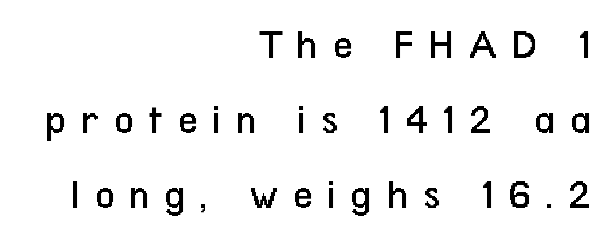
Q: Is the text bold? A: No.
Q: Is the text italic (slanted)? A: No, it is upright.
Q: Is the typeface a serif or a sans-serif typeface? A: Sans-serif.
Q: Is the text underlined? A: No.
Q: How is the paragraph aligned? A: Right-aligned.
Q: Is the spacing between letters normal or unusually wide? A: Unusually wide.
Q: Width (condensed, normal, or wide)? A: Condensed.
Q: Stroke contrast? A: Low.
Q: x-height? A: Medium.
Q: Monospaced? A: No.
